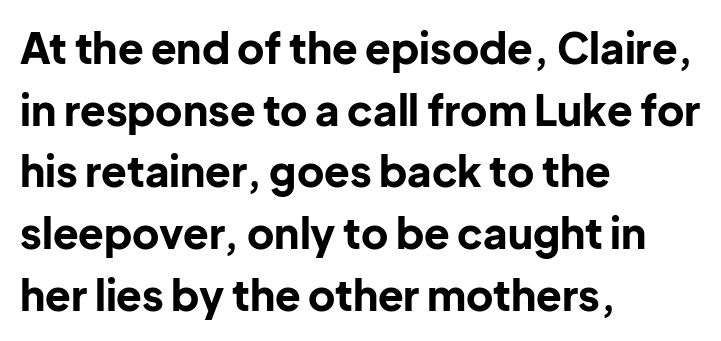
{"serif": "no", "italic": "no", "bold": "yes", "weight": "bold", "width": "normal", "stroke_contrast": "low", "x_height": "medium", "monospaced": "no", "underline": "no", "align": "left", "line_spacing": "normal", "line_spacing_ratio": 1.47, "letter_spacing": "normal", "letter_spacing_em": 0.0, "glyph_px": 42}
